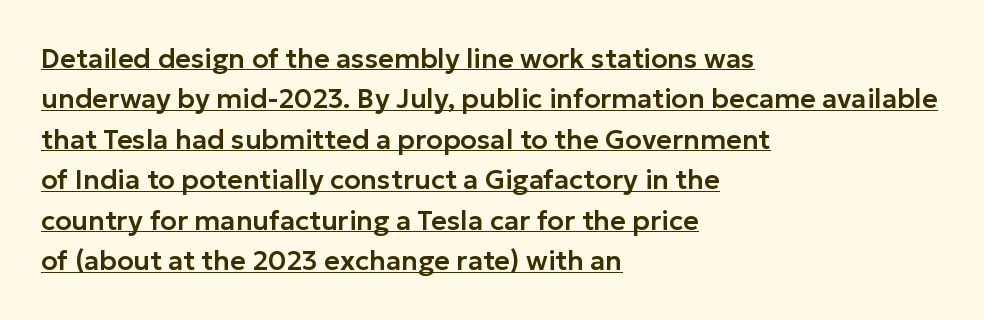
Q: Is the text italic (slanted)? A: No, it is upright.
Q: Is the text underlined? A: Yes.
Q: How is the paragraph aligned? A: Left-aligned.
Q: Is the spacing between letters normal or unusually wide? A: Normal.
Q: Is the spacing between lines tight, normal or loose? A: Normal.
